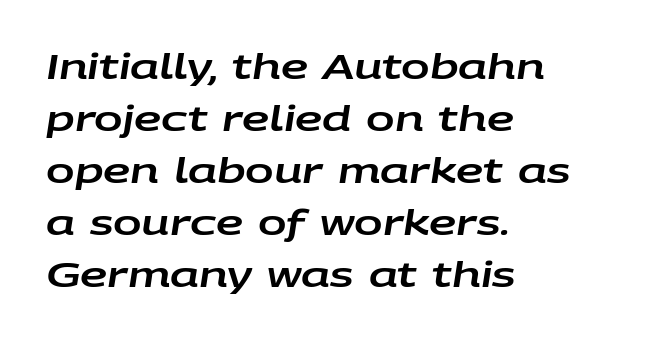
Q: Is the text italic (slanted)? A: Yes, it leans right by about 9 degrees.
Q: Is the text underlined? A: No.
Q: How is the paragraph aligned? A: Left-aligned.
Q: Is the spacing between letters normal or unusually wide? A: Normal.
Q: Is the spacing between lines tight, normal or loose? A: Normal.
Q: Width (condensed, normal, or wide)? A: Wide.
Q: Stroke contrast? A: Low.
Q: x-height? A: Large.
Q: Monospaced? A: No.
